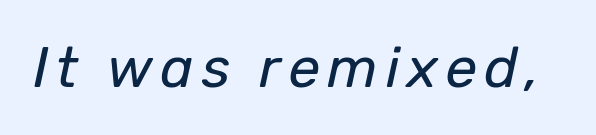
Beneath every word, the page is bare. This is oblique type, the kind used for emphasis or titles. A light-to-regular cut is what we see here. Looks like regular typesetting: each glyph gets only the width it needs.
